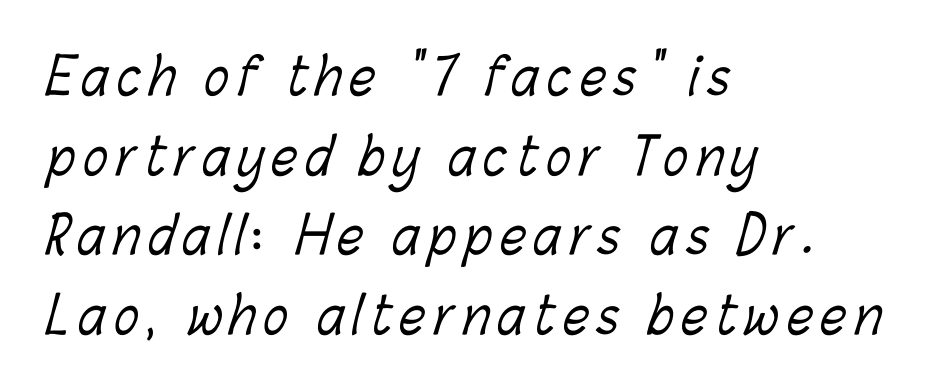
This sample has the flowing, uneven cadence of proportional lettering. Horizontal bands of white between lines are of average thickness. Lines of text with bare space underneath. These lines stack with their left ends in a neat column. No extra ink here — the face is not bold.
